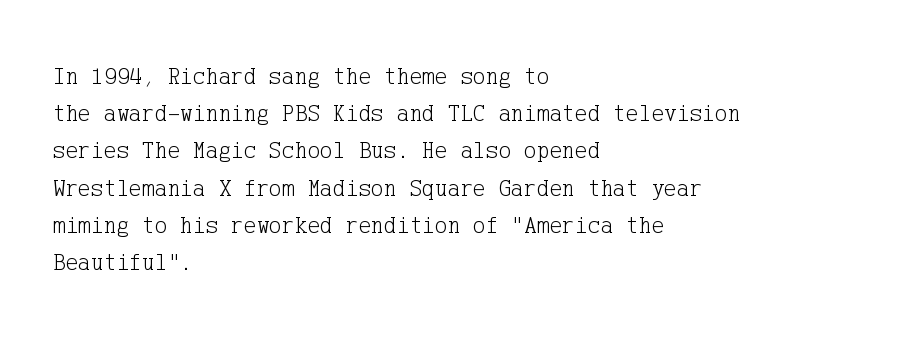
Ordinary non-slanted type is in use. This sample uses plain, unmodified letter spacing. Has an underline been added? It has not. The designer left line spacing at the default. The cut favours lightness, reaching ordinary text weight at its darkest. Layout note: lines flush left.
